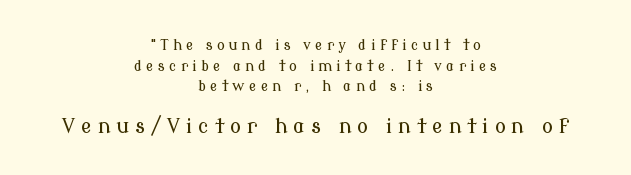
A normal amount of white space separates one row of letters from the next. The space directly below the letters is spotless. Where is the straight margin? There isn't one; the lines are centered. Posture: vertical. The later block is typeset at a bigger size than the earlier block.
